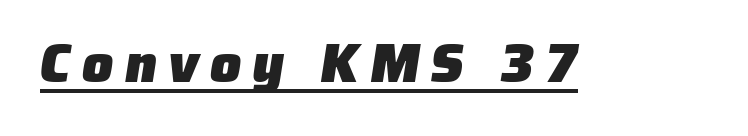
The image shows 55 px heavy sans-serif type; set unusually wide letter spacing (+0.2 em), underlined; low stroke contrast and a medium x-height.
